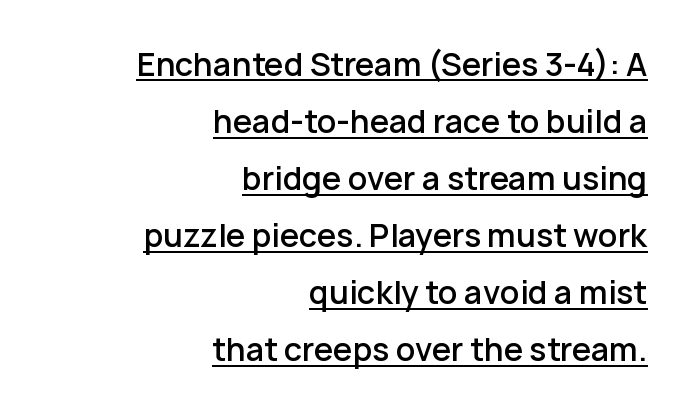
Letterform terminals end flat and unadorned throughout the passage. This sample has the flowing, uneven cadence of proportional lettering. This is moderately heavy type, rendered in semibold. Is the block centered? No — it sits flush against the right margin. The lettering holds an erect, upright posture throughout.
